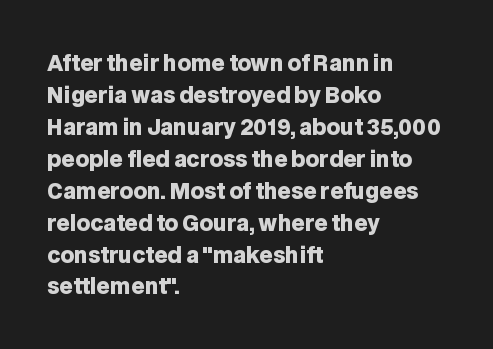
The type sits square on the baseline with zero lean. Summary of weight: heavy, a full bold. Interline gaps are of average width in this sample. The type is set solid horizontally, with unmodified tracking. Underline: absent.
